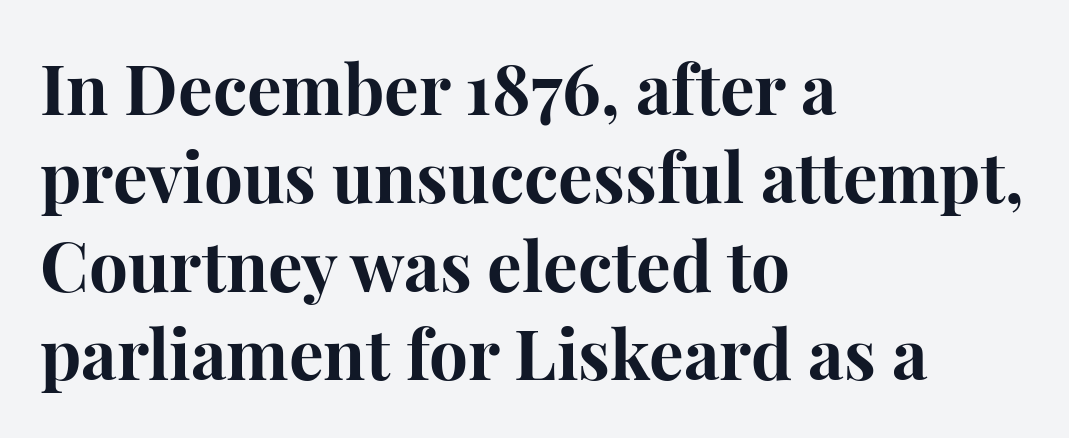
Classification — serif. Reading down the block, your eye returns to a fixed left position each line. Check under the words: just untouched page. The vertical gap from one line to the next is medium.
